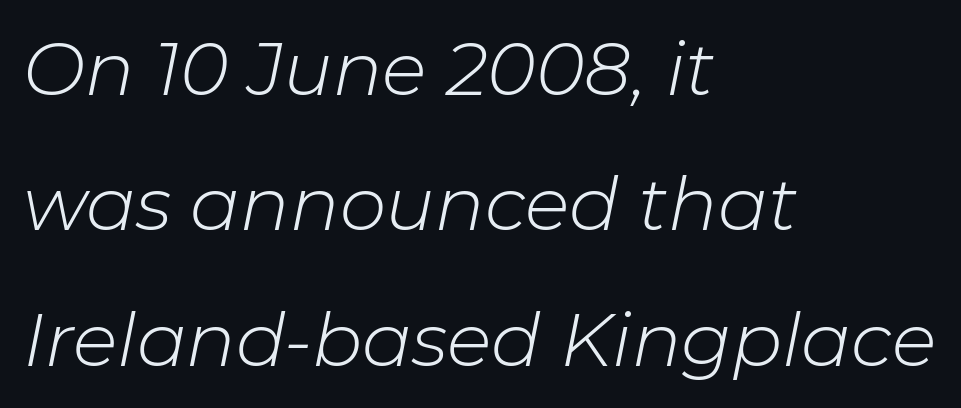
The typeface has the unassuming heft of standard copy or less. Proportional: the letters do not fall into vertical columns. Compared with a centered layout, this one pins lines to the left instead. These lines were composed using italics.
